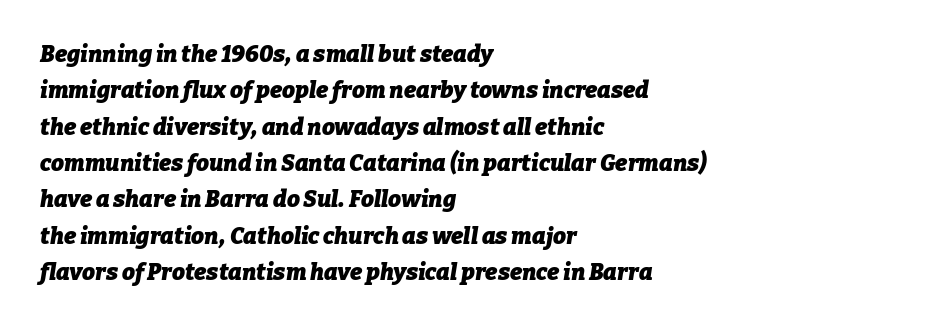
The image shows 23 px bold type, italic (leaning right); set left-aligned, normal line spacing (1.58x), normal letter spacing, not underlined.
